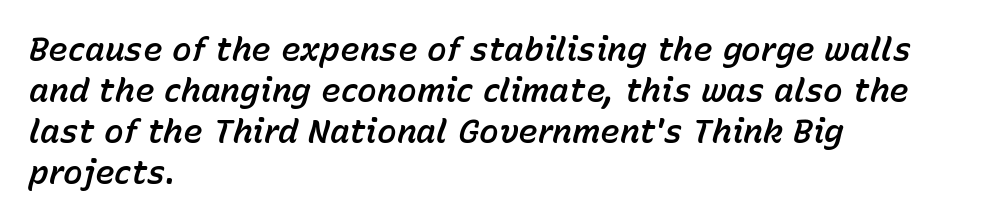
Q: Is the text italic (slanted)? A: Yes, it leans right by about 15 degrees.
Q: Is the text underlined? A: No.
Q: How is the paragraph aligned? A: Left-aligned.
Q: Is the spacing between letters normal or unusually wide? A: Normal.
Q: Width (condensed, normal, or wide)? A: Normal.
Q: Stroke contrast? A: Low.
Q: x-height? A: Medium.
Q: Monospaced? A: No.
